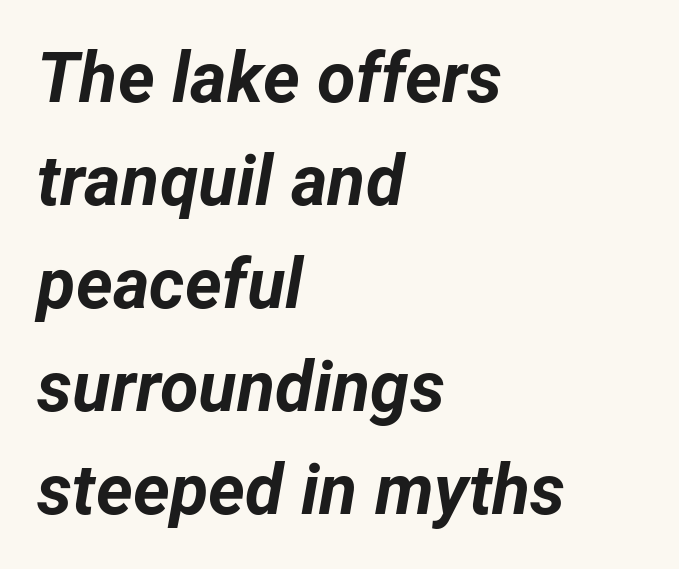
Q: Is the text bold? A: Yes.
Q: Is the text italic (slanted)? A: Yes, it leans right by about 12 degrees.
Q: Is the text underlined? A: No.
Q: How is the paragraph aligned? A: Left-aligned.
Q: Is the spacing between letters normal or unusually wide? A: Normal.
Q: Is the spacing between lines tight, normal or loose? A: Normal.
Q: Width (condensed, normal, or wide)? A: Normal.
Q: Stroke contrast? A: Low.
Q: x-height? A: Medium.
Q: Monospaced? A: No.
